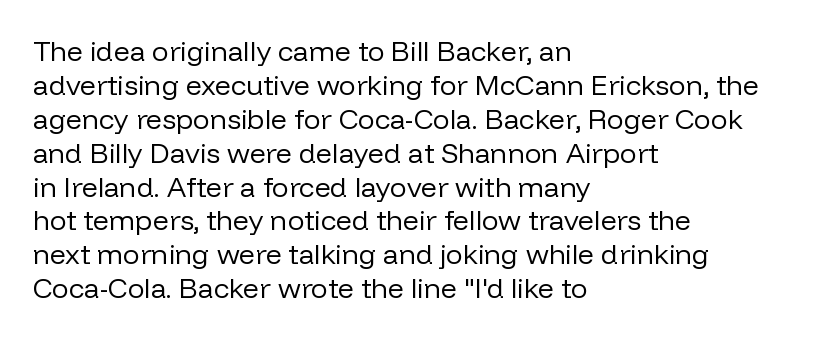
When letters stand straight like this, we call the style roman or upright. Regarding serifs, this sample does without them. The font sits on the lighter half of the weight spectrum, regular included. Spacing verdict: proportional, widths tailored to each character.
